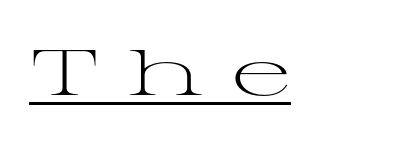
{"serif": "yes", "italic": "no", "bold": "no", "weight": "light", "width": "wide", "stroke_contrast": "medium", "x_height": "medium", "monospaced": "no", "underline": "yes", "letter_spacing": "wide", "letter_spacing_em": 0.44, "glyph_px": 64}
